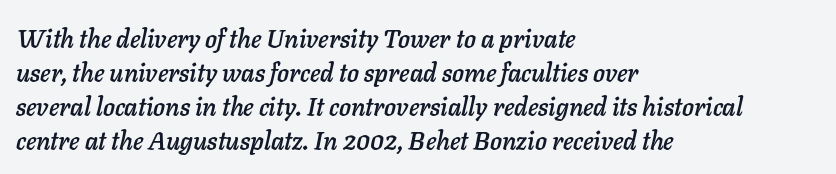
{"italic": "yes", "lean": "right", "slant_degrees": 11, "underline": "no", "align": "left", "line_spacing": "normal", "line_spacing_ratio": 1.36, "letter_spacing": "normal", "letter_spacing_em": 0.0, "glyph_px": 25}
